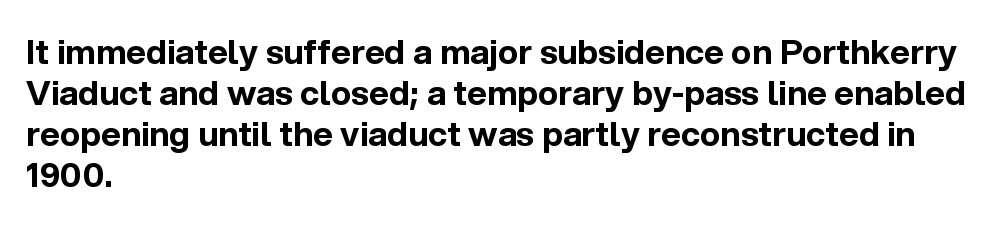
Is this a fixed-width face? No — the glyphs have proportional, varying widths. The face used here has the dense, thick strokes of a bold. The paragraph has a hard left edge and a soft right edge. Typographically, this falls in the sans-serif category. Tracking here is standard; glyphs follow each other at the usual distance. If you drew a line through each stem, it would be perfectly vertical.
